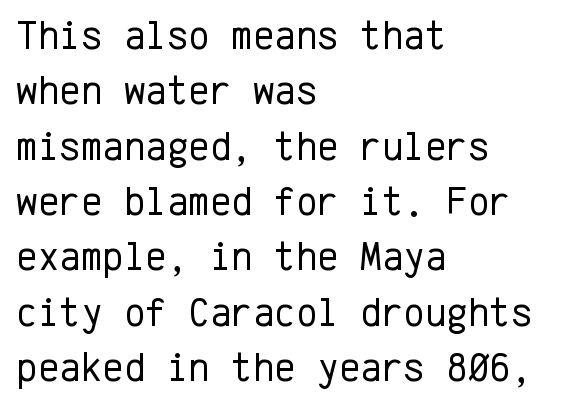
Q: Is the text bold? A: No.
Q: Is the text italic (slanted)? A: No, it is upright.
Q: Is the typeface a serif or a sans-serif typeface? A: Sans-serif.
Q: Is the text underlined? A: No.
Q: How is the paragraph aligned? A: Left-aligned.
Q: Is the spacing between letters normal or unusually wide? A: Normal.
Q: Is the spacing between lines tight, normal or loose? A: Normal.
Q: Width (condensed, normal, or wide)? A: Normal.
Q: Stroke contrast? A: Low.
Q: x-height? A: Medium.
Q: Monospaced? A: Yes.
